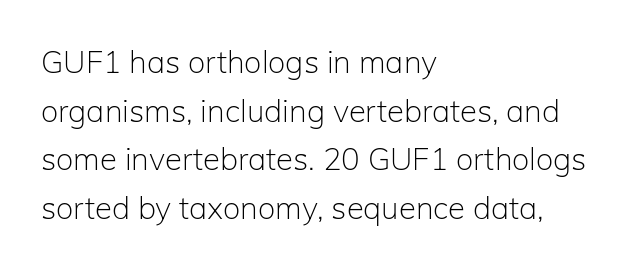
The image shows 31 px light sans-serif type, upright; set left-aligned, normal line spacing (1.57x), normal letter spacing, not underlined; low stroke contrast and a medium x-height.
